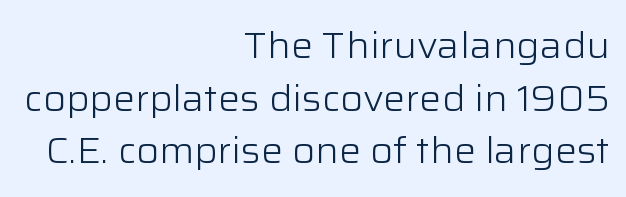
The image shows 37 px light sans-serif type, upright; set right-aligned, normal line spacing (1.42x), normal letter spacing, not underlined; low stroke contrast and a medium x-height.
